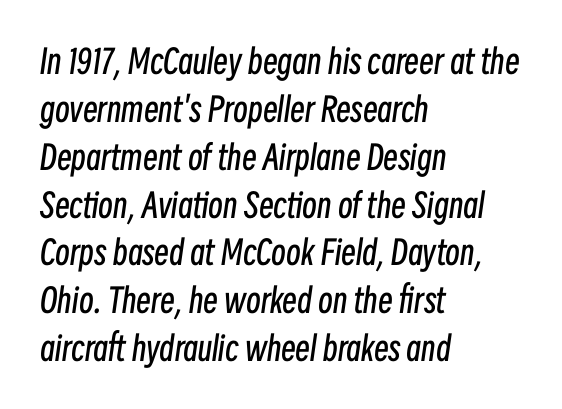
The image shows 33 px regular-weight, condensed type, italic (leaning right); set left-aligned, normal line spacing (1.45x), normal letter spacing, not underlined; low stroke contrast and a medium x-height.
